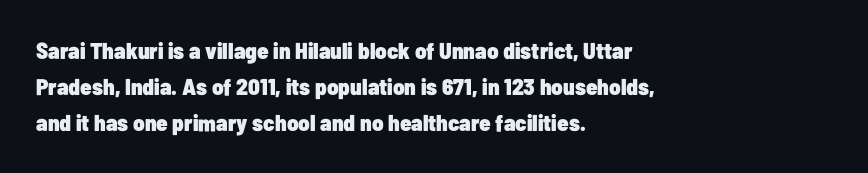
Notice how descenders clear the ascenders below comfortably — that's standard leading. The sample has been set heavy, in full bold. Italic? Not at all — the glyphs are vertical. A bare baseline throughout the passage. The rag falls on the right side of this text block. Inter-character spacing is left at the font's built-in metrics.
